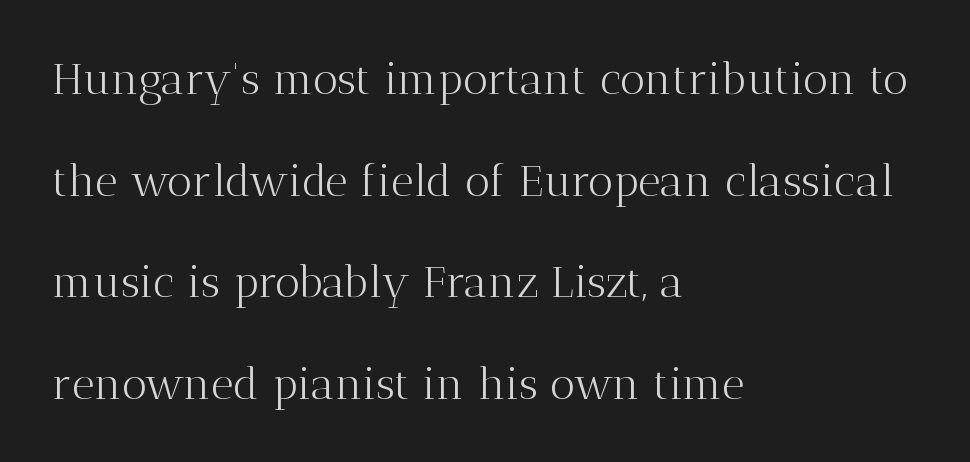
The image shows 44 px light serif type, upright; set left-aligned, loose line spacing (2.31x), normal letter spacing, not underlined; medium stroke contrast and a medium x-height.
